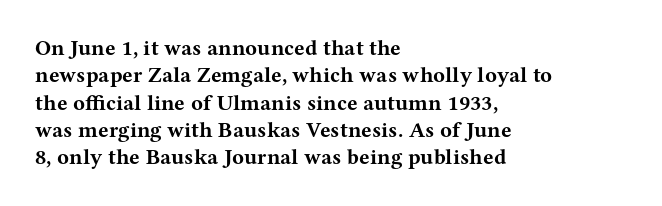
{"italic": "no", "bold": "yes", "underline": "no", "align": "left", "line_spacing_ratio": 1.24, "letter_spacing": "normal", "letter_spacing_em": 0.0, "glyph_px": 22}
